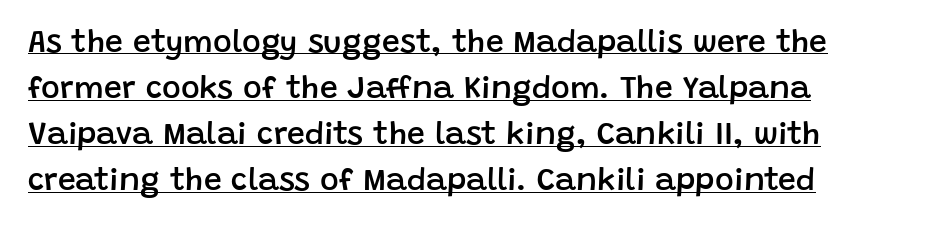
Q: Is the text bold? A: Semi-bold.
Q: Is the text italic (slanted)? A: No, it is upright.
Q: Is the typeface a serif or a sans-serif typeface? A: Sans-serif.
Q: Is the text underlined? A: Yes.
Q: How is the paragraph aligned? A: Left-aligned.
Q: Is the spacing between letters normal or unusually wide? A: Normal.
Q: Is the spacing between lines tight, normal or loose? A: Normal.
Q: Width (condensed, normal, or wide)? A: Normal.
Q: Stroke contrast? A: Low.
Q: x-height? A: Large.
Q: Monospaced? A: No.
